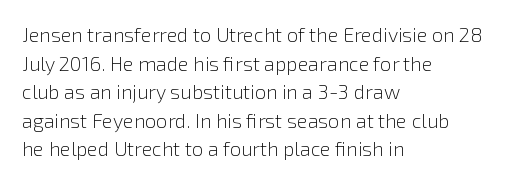
{"italic": "no", "bold": "no", "underline": "no", "align": "left", "line_spacing": "normal", "line_spacing_ratio": 1.43, "letter_spacing": "normal", "letter_spacing_em": 0.0, "glyph_px": 20}
